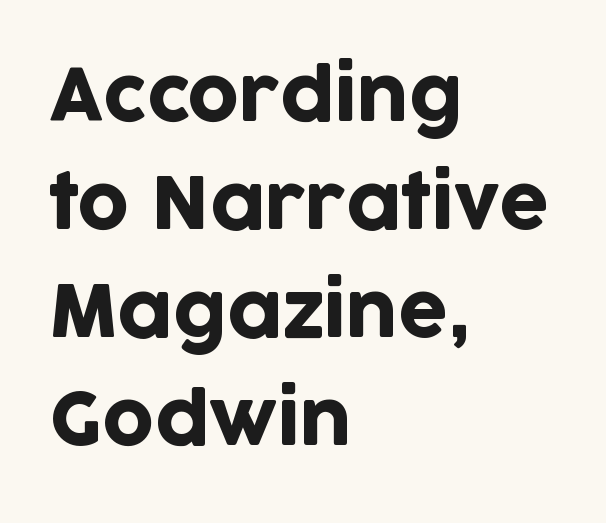
{"serif": "no", "italic": "no", "width": "normal", "stroke_contrast": "low", "x_height": "large", "monospaced": "no", "underline": "no", "align": "left", "line_spacing": "normal", "line_spacing_ratio": 1.52, "letter_spacing": "normal", "letter_spacing_em": 0.0, "glyph_px": 71}
